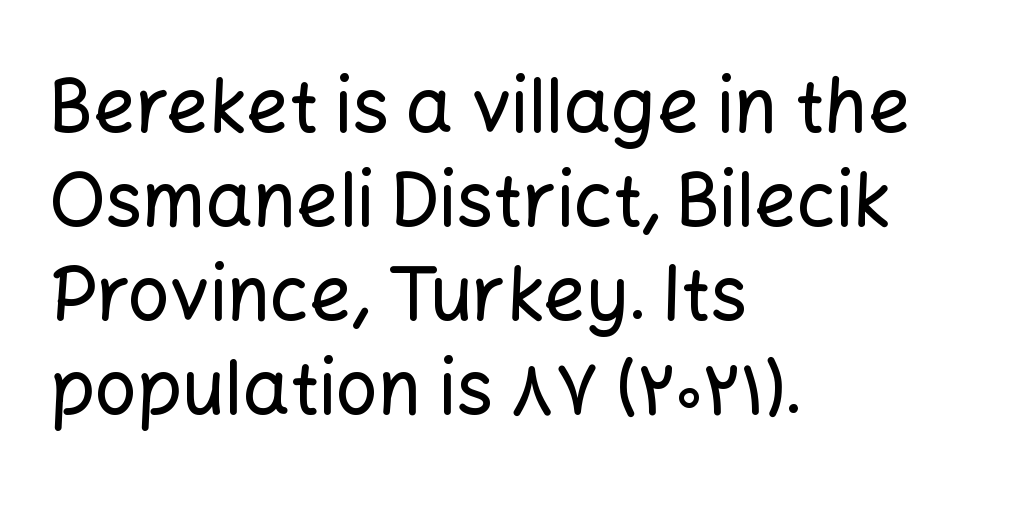
Q: Is the text italic (slanted)? A: No, it is upright.
Q: Is the typeface a serif or a sans-serif typeface? A: Sans-serif.
Q: Is the text underlined? A: No.
Q: How is the paragraph aligned? A: Left-aligned.
Q: Is the spacing between letters normal or unusually wide? A: Normal.
Q: Is the spacing between lines tight, normal or loose? A: Normal.
Q: Width (condensed, normal, or wide)? A: Normal.
Q: Stroke contrast? A: Low.
Q: x-height? A: Medium.
Q: Monospaced? A: No.
